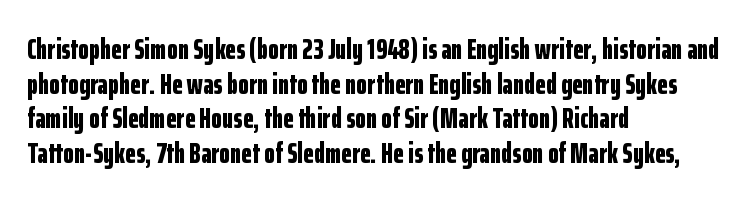
Q: Is the text bold? A: Yes.
Q: Is the text italic (slanted)? A: No, it is upright.
Q: Is the typeface a serif or a sans-serif typeface? A: Sans-serif.
Q: Is the text underlined? A: No.
Q: How is the paragraph aligned? A: Left-aligned.
Q: Is the spacing between letters normal or unusually wide? A: Normal.
Q: Width (condensed, normal, or wide)? A: Condensed.
Q: Stroke contrast? A: Low.
Q: x-height? A: Medium.
Q: Monospaced? A: No.
